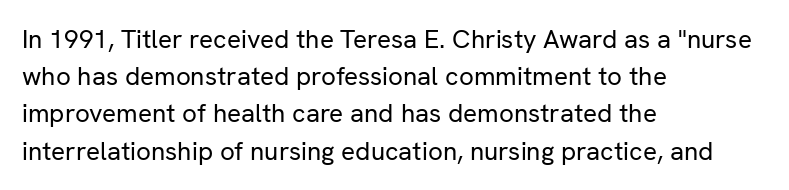
Q: Is the text bold? A: No.
Q: Is the text italic (slanted)? A: No, it is upright.
Q: Is the text underlined? A: No.
Q: How is the paragraph aligned? A: Left-aligned.
Q: Is the spacing between letters normal or unusually wide? A: Normal.
Q: Is the spacing between lines tight, normal or loose? A: Normal.
